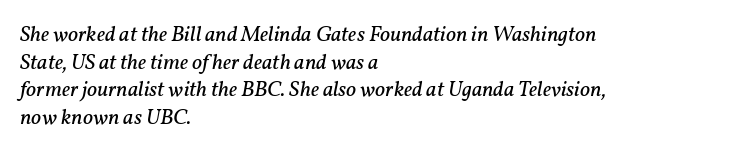
A classic flush-left, rag-right setting is used for this passage. Is the type slanted? Yes — the strokes lean at a clear angle. Baseline-to-baseline distance is the conventional proportion of letter height. This sample uses plain, unmodified letter spacing. The space beneath each line is pristine and unruled.
